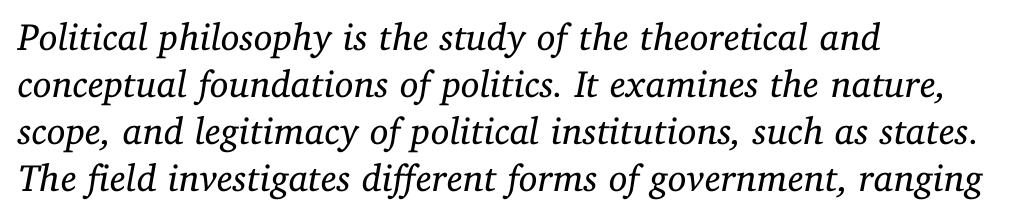
{"serif": "yes", "italic": "yes", "lean": "right", "slant_degrees": 11, "bold": "no", "weight": "regular", "width": "normal", "stroke_contrast": "low", "x_height": "medium", "monospaced": "no", "underline": "no", "align": "left", "line_spacing_ratio": 1.24, "letter_spacing": "normal", "letter_spacing_em": 0.0, "glyph_px": 38}
